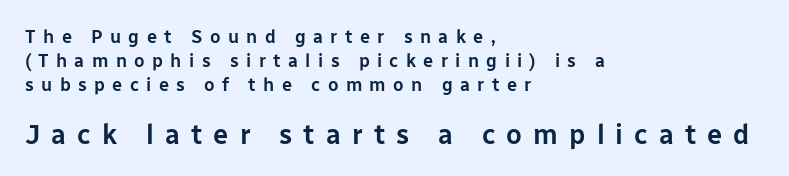
The image shows 27 px text type, upright; set left-aligned, normal line spacing (1.32x), unusually wide letter spacing (+0.41 em), not underlined; the second (bottom) block is 1.5x larger.
